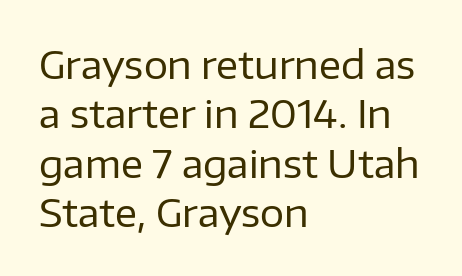
{"serif": "no", "italic": "no", "bold": "no", "weight": "regular", "width": "normal", "stroke_contrast": "low", "x_height": "medium", "monospaced": "no", "underline": "no", "align": "left", "line_spacing": "normal", "line_spacing_ratio": 1.3, "letter_spacing": "normal", "letter_spacing_em": 0.0, "glyph_px": 38}
